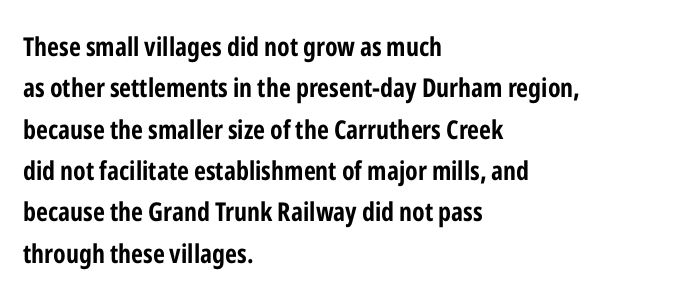
The image shows 26 px bold type, upright; set left-aligned, normal line spacing (1.59x), normal letter spacing, not underlined.
